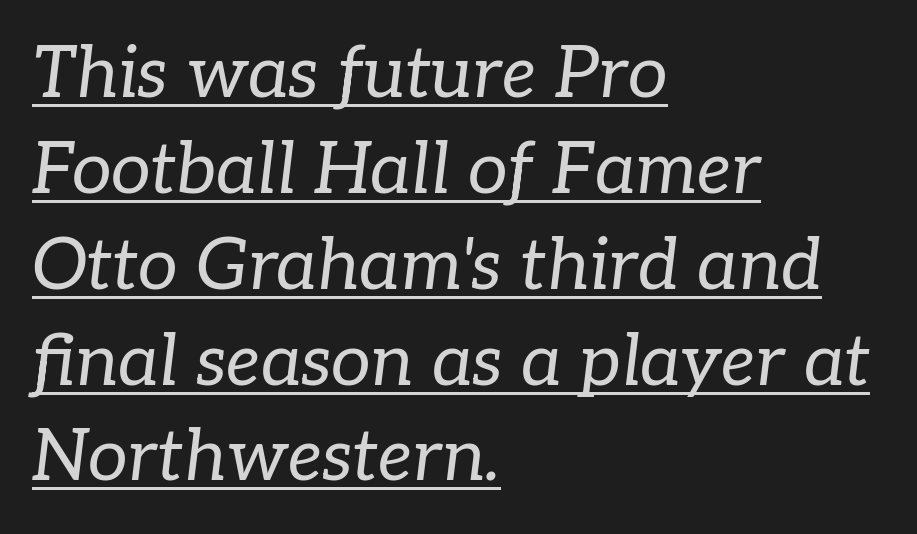
Q: Is the text bold? A: No.
Q: Is the text italic (slanted)? A: Yes, it leans right by about 7 degrees.
Q: Is the typeface a serif or a sans-serif typeface? A: Serif.
Q: Is the text underlined? A: Yes.
Q: How is the paragraph aligned? A: Left-aligned.
Q: Is the spacing between letters normal or unusually wide? A: Normal.
Q: Is the spacing between lines tight, normal or loose? A: Normal.
Q: Width (condensed, normal, or wide)? A: Normal.
Q: Stroke contrast? A: Low.
Q: x-height? A: Medium.
Q: Monospaced? A: No.
